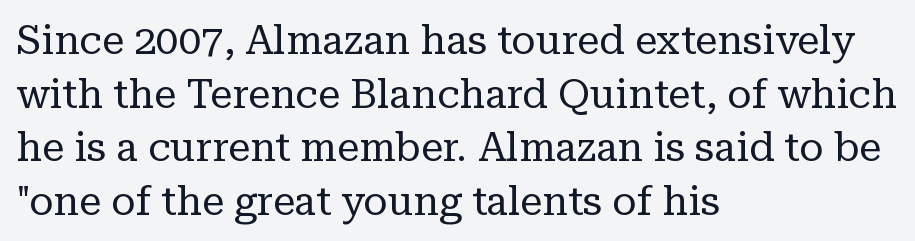
The image shows 40 px regular-weight serif type, upright; set left-aligned, normal line spacing (1.34x), normal letter spacing, not underlined; low stroke contrast and a medium x-height.
